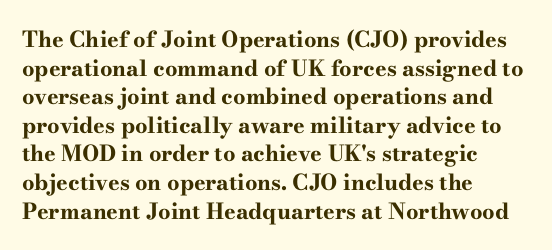
The image shows 22 px bold type, upright; set left-aligned, normal line spacing (1.3x), normal letter spacing, not underlined.
